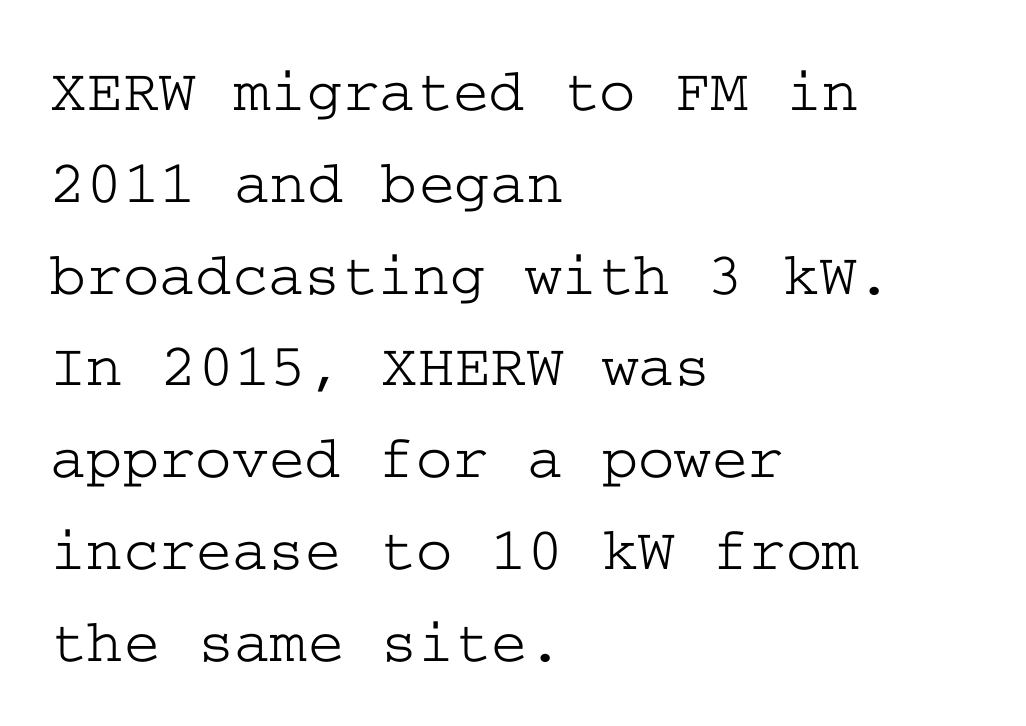
This rendering leaves character spacing at its baseline value. Compared with typical paragraphs, the rows here are spaced about the same. Italic? Not at all — the glyphs are vertical. Quick note: underline off.
